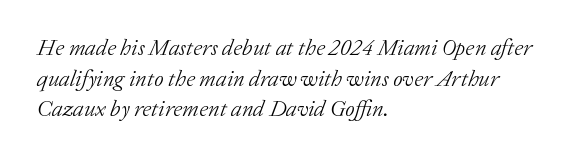
{"italic": "yes", "lean": "right", "slant_degrees": 20, "bold": "no", "underline": "no", "align": "left", "line_spacing": "normal", "line_spacing_ratio": 1.33, "letter_spacing": "normal", "letter_spacing_em": 0.0, "glyph_px": 23}
